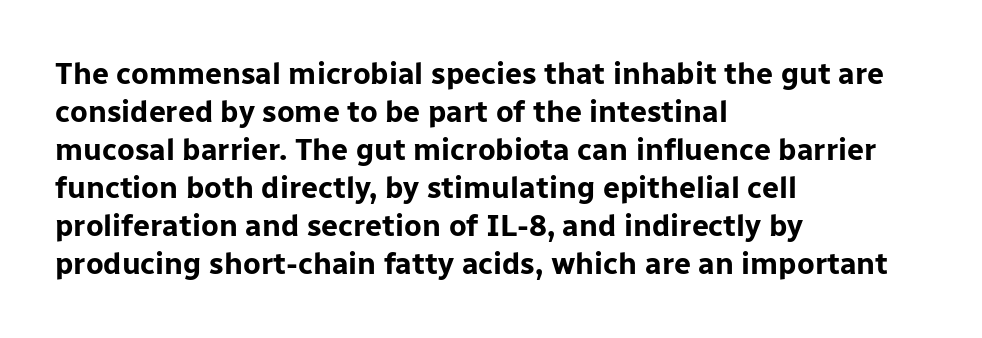
{"serif": "no", "italic": "no", "bold": "yes", "weight": "bold", "width": "normal", "stroke_contrast": "low", "x_height": "medium", "monospaced": "no", "underline": "no", "align": "left", "line_spacing": "normal", "line_spacing_ratio": 1.27, "letter_spacing": "normal", "letter_spacing_em": 0.0, "glyph_px": 30}
